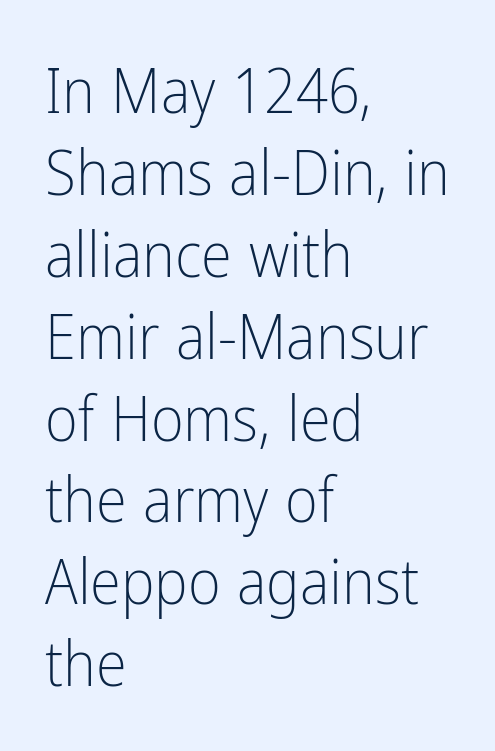
Nothing heavy about these letters — not bold at all. Leftover space on each line is placed entirely after the last word. Clear beneath every line of the passage. Every stem runs plumb, perpendicular to the baseline. Rows of type keep a routine distance in the vertical direction. Each word holds together tightly as a unit, with standard inter-letter gaps.
